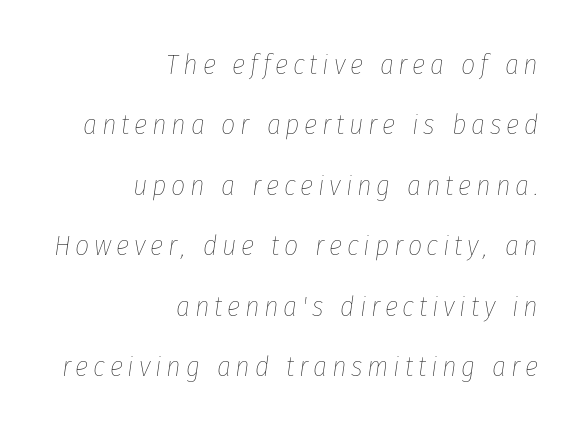
Vertical spacing — loose. If you drew a line through each stem, it would be angled. The passage shown is not underscored anywhere. The letters advance in unequal steps, a hallmark of proportional type. A student would call this right alignment; a typographer would say flush right, rag left. Heaviness? Minimal to ordinary, like unemphasized prose.
